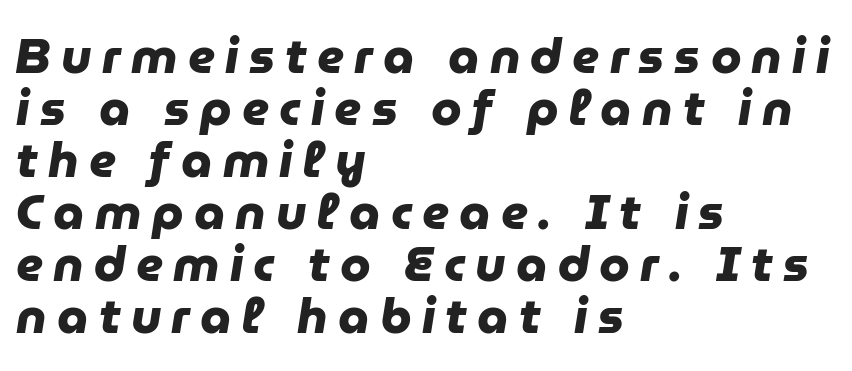
The image shows 49 px heavy sans-serif type; set left-aligned, tight line spacing (1.06x), unusually wide letter spacing (+0.21 em), not underlined; low stroke contrast and a medium x-height.
